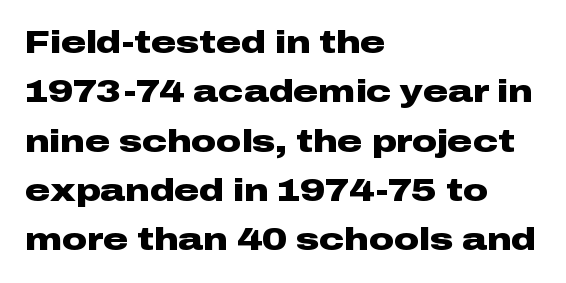
{"serif": "no", "italic": "no", "bold": "yes", "weight": "heavy", "width": "wide", "stroke_contrast": "low", "x_height": "medium", "monospaced": "no", "underline": "no", "align": "left", "line_spacing": "normal", "line_spacing_ratio": 1.59, "letter_spacing": "normal", "letter_spacing_em": 0.0, "glyph_px": 31}
